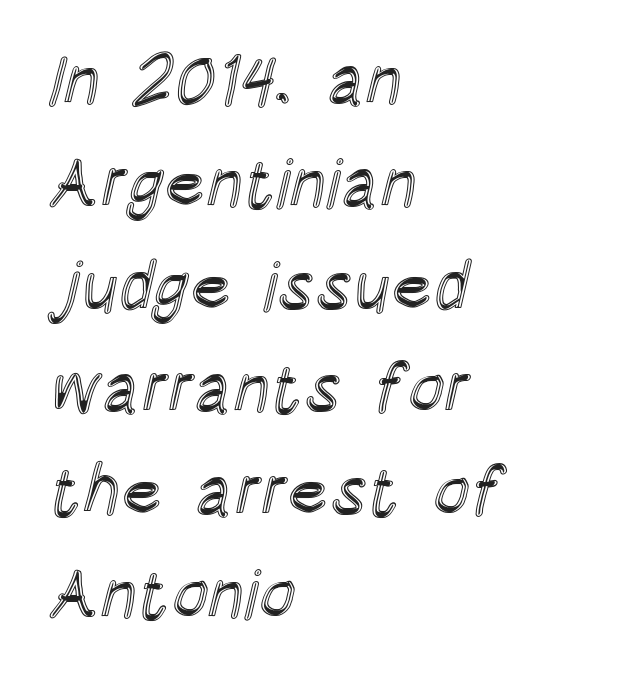
Glyph-to-glyph distance matches everyday printed text. Proportional: the letters do not fall into vertical columns. These lines are set flush left with a ragged right edge.
